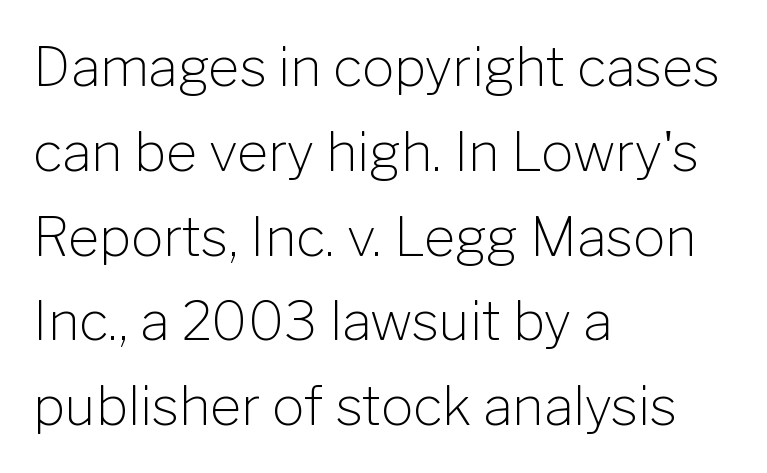
The image shows 54 px light sans-serif type, upright; set left-aligned, normal line spacing (1.57x), normal letter spacing, not underlined; low stroke contrast and a medium x-height.
